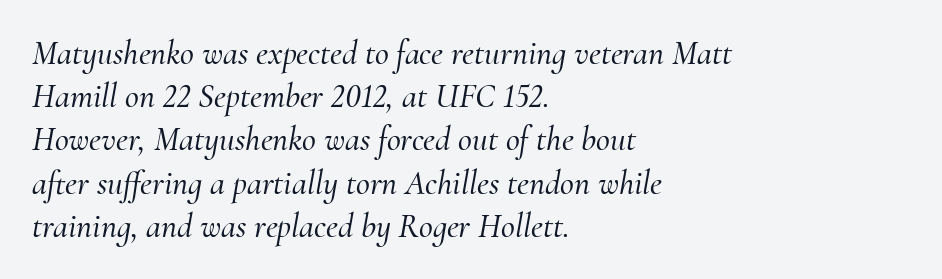
{"serif": "yes", "italic": "yes", "lean": "right", "slant_degrees": 10, "width": "normal", "stroke_contrast": "medium", "x_height": "small", "monospaced": "no", "underline": "no", "align": "left", "line_spacing": "normal", "line_spacing_ratio": 1.27, "letter_spacing": "normal", "letter_spacing_em": 0.0, "glyph_px": 34}
